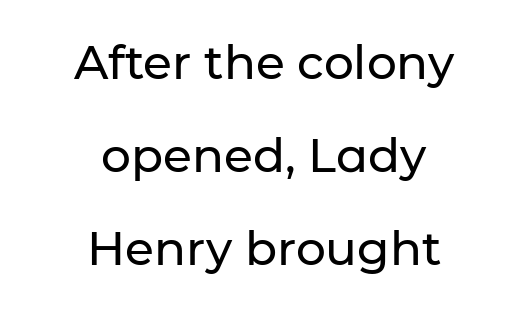
{"serif": "no", "italic": "no", "width": "normal", "stroke_contrast": "low", "x_height": "medium", "monospaced": "no", "underline": "no", "align": "center", "line_spacing": "loose", "line_spacing_ratio": 1.98, "letter_spacing": "normal", "letter_spacing_em": 0.0, "glyph_px": 47}
